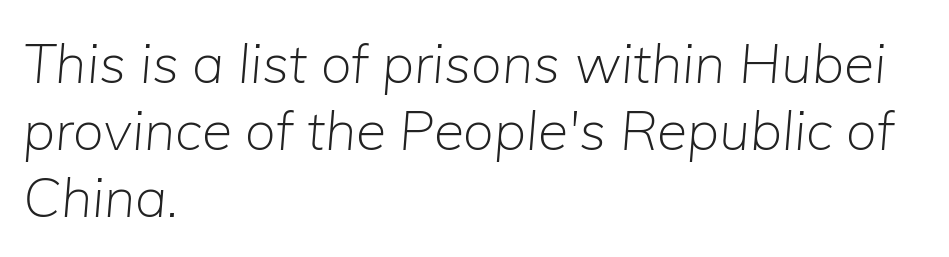
Q: Is the text bold? A: No.
Q: Is the text italic (slanted)? A: Yes, it leans right by about 5 degrees.
Q: Is the text underlined? A: No.
Q: How is the paragraph aligned? A: Left-aligned.
Q: Is the spacing between letters normal or unusually wide? A: Normal.
Q: Width (condensed, normal, or wide)? A: Normal.
Q: Stroke contrast? A: Low.
Q: x-height? A: Medium.
Q: Monospaced? A: No.
